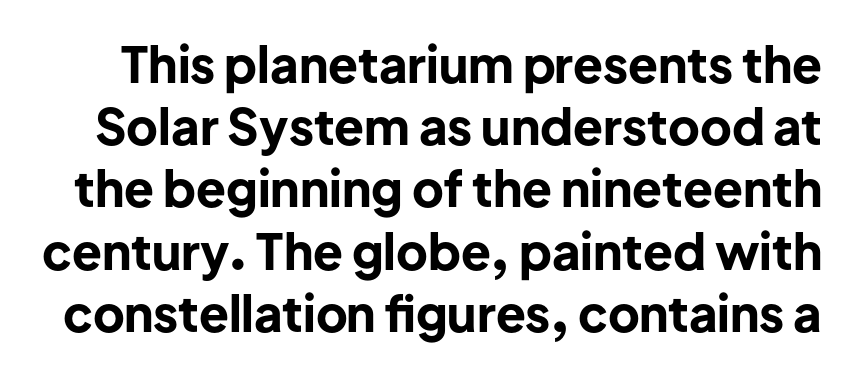
{"serif": "no", "italic": "no", "bold": "yes", "weight": "bold", "width": "normal", "stroke_contrast": "low", "x_height": "medium", "monospaced": "no", "underline": "no", "line_spacing": "normal", "line_spacing_ratio": 1.27, "letter_spacing": "normal", "letter_spacing_em": 0.0, "glyph_px": 49}
